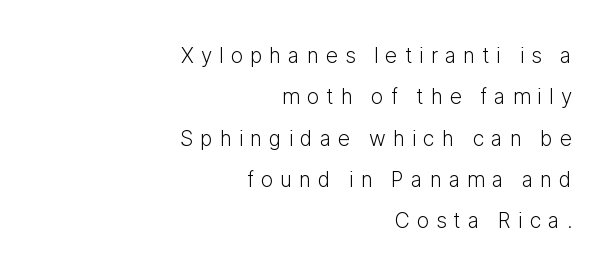
Q: Is the text bold? A: No.
Q: Is the text italic (slanted)? A: No, it is upright.
Q: Is the text underlined? A: No.
Q: How is the paragraph aligned? A: Right-aligned.
Q: Is the spacing between letters normal or unusually wide? A: Unusually wide.
Q: Is the spacing between lines tight, normal or loose? A: Loose.
